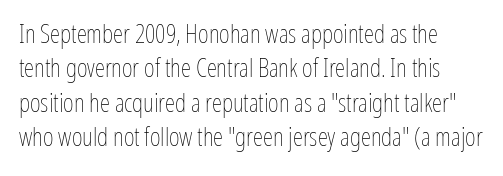
The image shows 26 px text type, upright; set normal line spacing (1.32x), normal letter spacing, not underlined.
